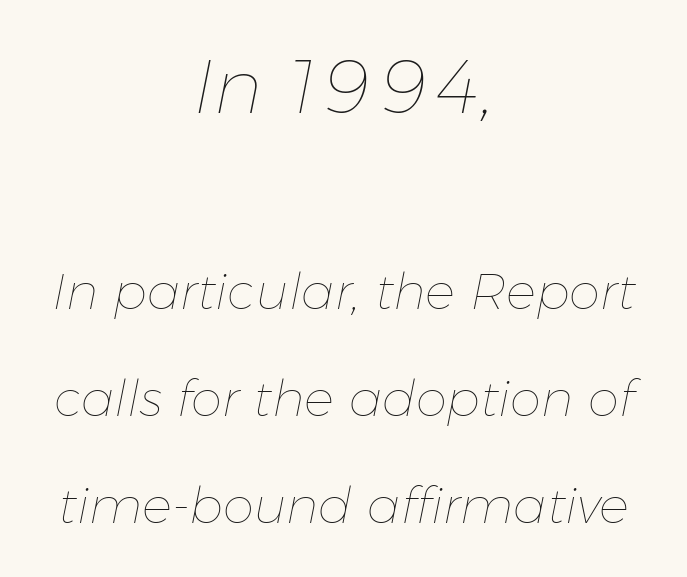
Bigger letters appear in the top chunk; the bottom chunk is reduced. Do the characters align in a grid? No, the font is proportional. Line spacing here is loose. These lines are centered, leaving both edges ragged. No extra tracking has been applied to these lines. The space directly below the letters is spotless.
